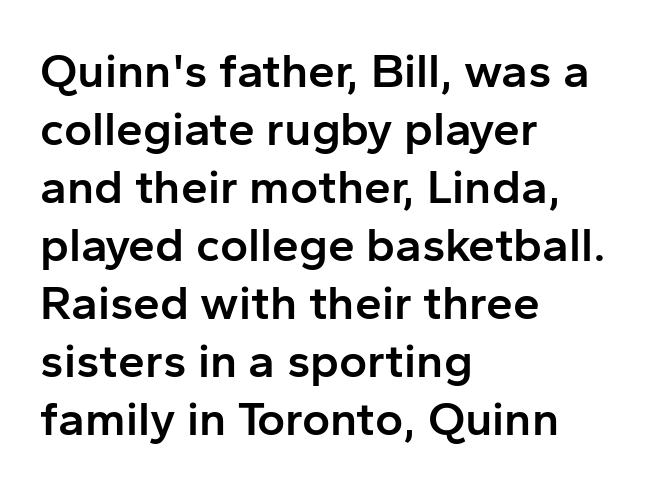
The image shows 48 px semibold sans-serif type, upright; set left-aligned, line spacing 1.21x, normal letter spacing, not underlined; low stroke contrast and a medium x-height.
